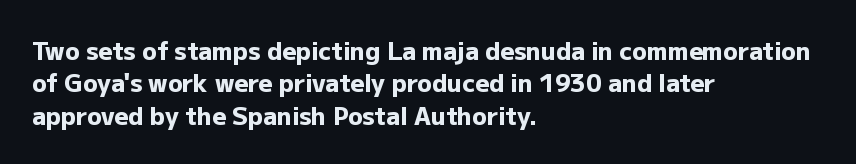
Q: Is the text bold? A: Yes.
Q: Is the text italic (slanted)? A: No, it is upright.
Q: Is the text underlined? A: No.
Q: How is the paragraph aligned? A: Left-aligned.
Q: Is the spacing between letters normal or unusually wide? A: Normal.
Q: Is the spacing between lines tight, normal or loose? A: Normal.
